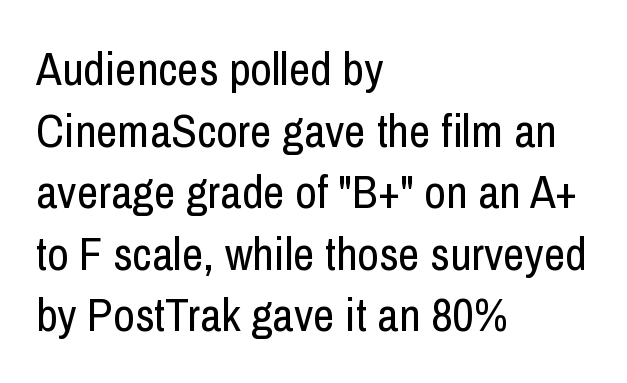
Weight: not bold — regular or lighter. Check where the strokes stop: nothing finishes them off — pure sans. Unlike italic type, these characters show no tilt at all. This rendering leaves character spacing at its baseline value. Letters rest on an invisible, unmarked baseline. The rendering anchors every line to the left-hand side.
